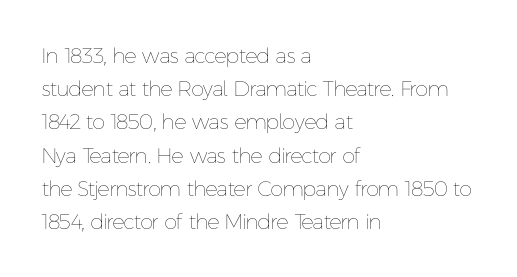
{"italic": "no", "bold": "no", "underline": "no", "align": "left", "line_spacing": "normal", "line_spacing_ratio": 1.58, "letter_spacing": "normal", "letter_spacing_em": 0.0, "glyph_px": 21}
